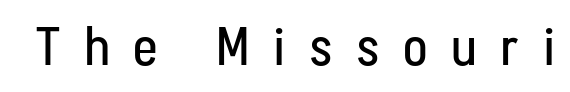
The image shows 54 px regular-weight, condensed sans-serif type, upright; set unusually wide letter spacing (+0.47 em), not underlined; low stroke contrast and a medium x-height.
